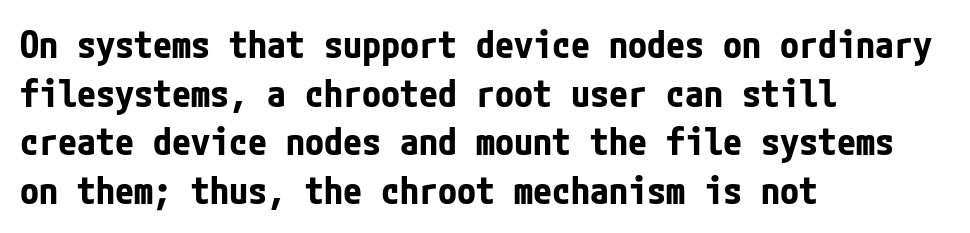
Q: Is the text bold? A: Yes.
Q: Is the text italic (slanted)? A: No, it is upright.
Q: Is the typeface a serif or a sans-serif typeface? A: Sans-serif.
Q: Is the text underlined? A: No.
Q: How is the paragraph aligned? A: Left-aligned.
Q: Is the spacing between letters normal or unusually wide? A: Normal.
Q: Is the spacing between lines tight, normal or loose? A: Normal.
Q: Width (condensed, normal, or wide)? A: Condensed.
Q: Stroke contrast? A: Low.
Q: x-height? A: Medium.
